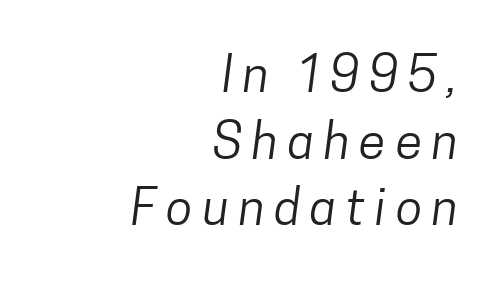
The image shows 49 px regular-weight, condensed sans-serif type; set right-aligned, normal line spacing (1.36x), unusually wide letter spacing (+0.2 em), not underlined; low stroke contrast and a medium x-height.
